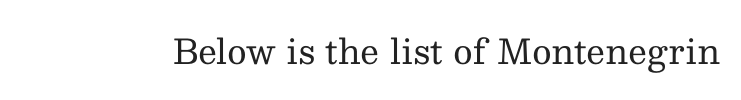
The image shows 34 px regular-weight serif type, upright; set normal letter spacing, not underlined; medium stroke contrast and a medium x-height.
